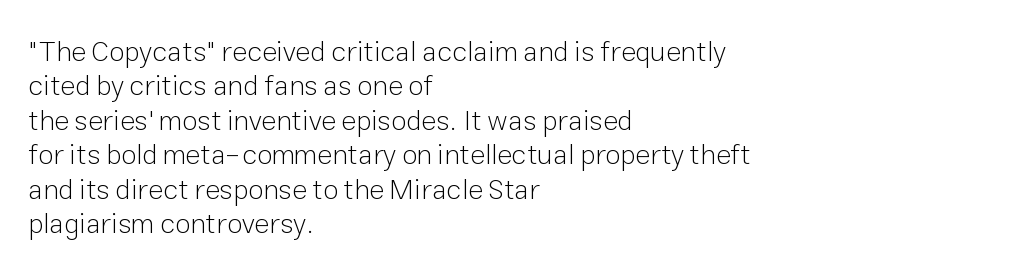
Tracking here is standard; glyphs follow each other at the usual distance. Spacing verdict: proportional, widths tailored to each character. Type style note: lacks serifs. Does the copy run flush right? No — it runs flush left.
